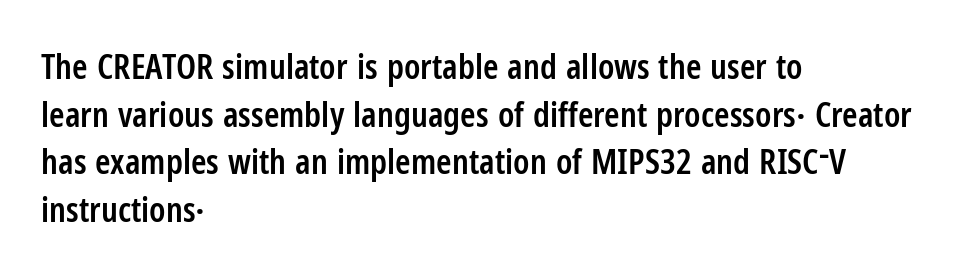
Q: Is the text bold? A: Semi-bold.
Q: Is the text italic (slanted)? A: No, it is upright.
Q: Is the typeface a serif or a sans-serif typeface? A: Sans-serif.
Q: Is the text underlined? A: No.
Q: How is the paragraph aligned? A: Left-aligned.
Q: Is the spacing between letters normal or unusually wide? A: Normal.
Q: Is the spacing between lines tight, normal or loose? A: Normal.
Q: Width (condensed, normal, or wide)? A: Condensed.
Q: Stroke contrast? A: Low.
Q: x-height? A: Medium.
Q: Monospaced? A: No.
